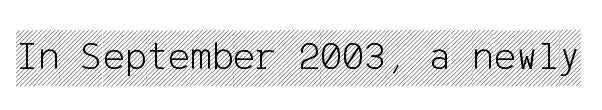
Each row of text sits above clean, open space. Quick note: not italic, upright. Inter-character spacing is left at the font's built-in metrics.
